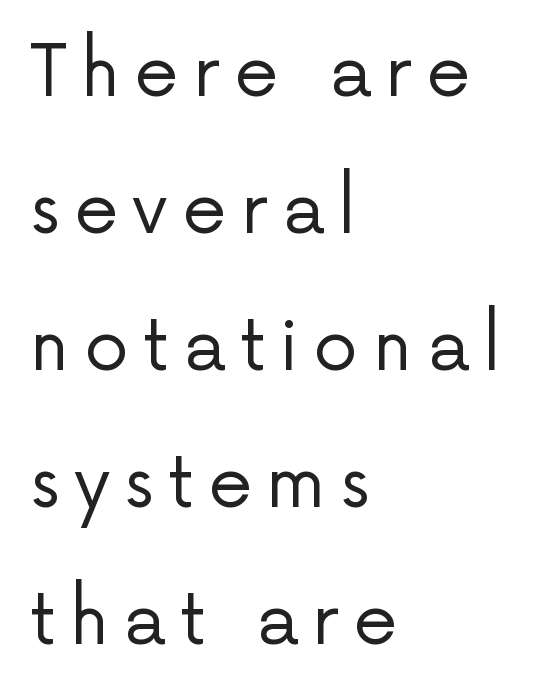
{"serif": "no", "italic": "no", "bold": "no", "weight": "regular", "width": "normal", "stroke_contrast": "low", "x_height": "medium", "monospaced": "no", "underline": "no", "align": "left", "line_spacing": "loose", "line_spacing_ratio": 1.93, "letter_spacing": "wide", "letter_spacing_em": 0.2, "glyph_px": 71}
